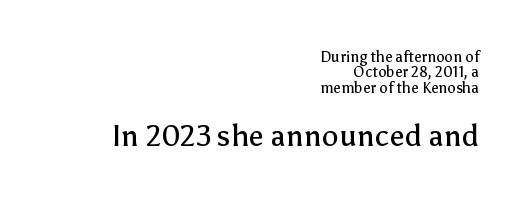
{"serif": "no", "italic": "no", "bold": "no", "weight": "regular", "width": "normal", "stroke_contrast": "low", "x_height": "medium", "monospaced": "no", "underline": "no", "align": "right", "line_spacing": "tight", "line_spacing_ratio": 1.03, "letter_spacing": "normal", "letter_spacing_em": 0.0, "larger_block": "second", "size_ratio": 2.0, "glyph_px": 30}
